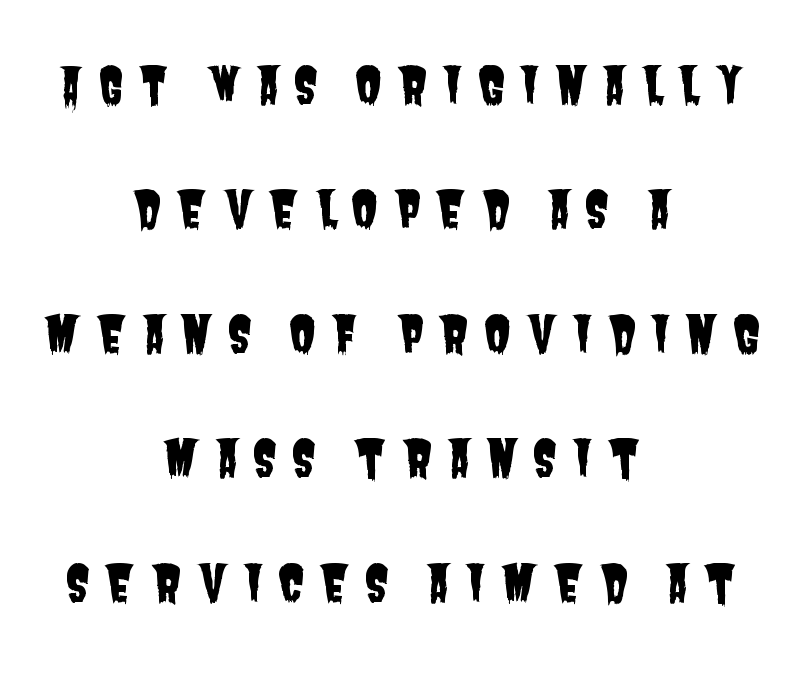
{"serif": "no", "width": "condensed", "stroke_contrast": "low", "x_height": "large", "monospaced": "no", "underline": "no", "align": "center", "line_spacing": "loose", "line_spacing_ratio": 2.49, "letter_spacing": "wide", "letter_spacing_em": 0.29, "glyph_px": 50}
